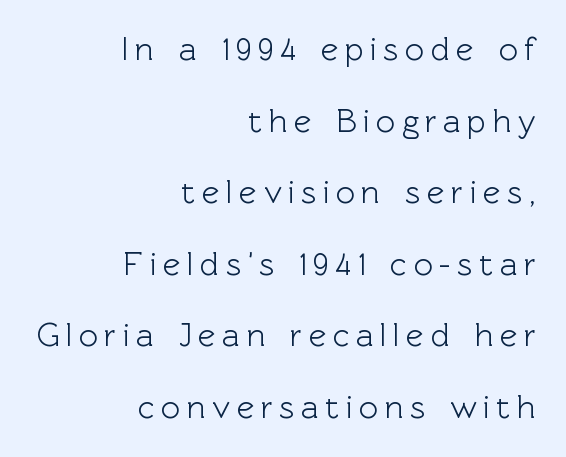
Q: Is the text italic (slanted)? A: No, it is upright.
Q: Is the typeface a serif or a sans-serif typeface? A: Sans-serif.
Q: Is the text underlined? A: No.
Q: How is the paragraph aligned? A: Right-aligned.
Q: Is the spacing between letters normal or unusually wide? A: Unusually wide.
Q: Is the spacing between lines tight, normal or loose? A: Loose.
Q: Width (condensed, normal, or wide)? A: Normal.
Q: x-height? A: Medium.
Q: Monospaced? A: No.
